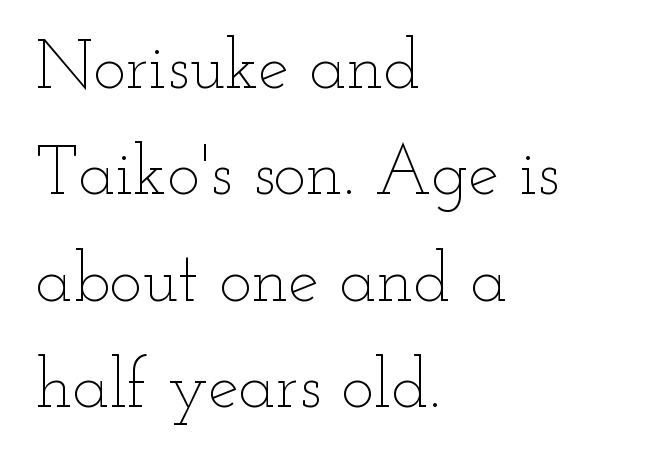
The image shows 69 px thin, wide type, upright; set left-aligned, normal line spacing (1.54x), normal letter spacing, not underlined; low stroke contrast and a small x-height.
